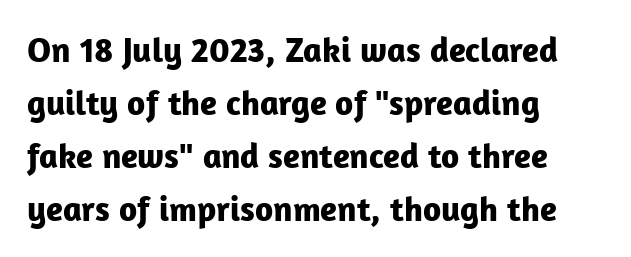
Q: Is the text bold? A: Yes.
Q: Is the text italic (slanted)? A: No, it is upright.
Q: Is the typeface a serif or a sans-serif typeface? A: Sans-serif.
Q: Is the text underlined? A: No.
Q: How is the paragraph aligned? A: Left-aligned.
Q: Is the spacing between letters normal or unusually wide? A: Normal.
Q: Is the spacing between lines tight, normal or loose? A: Normal.
Q: Width (condensed, normal, or wide)? A: Normal.
Q: Stroke contrast? A: Low.
Q: x-height? A: Medium.
Q: Monospaced? A: No.
